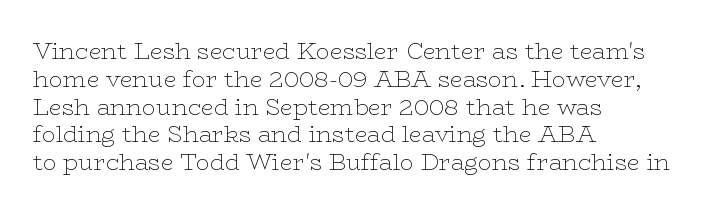
Italic: no, the glyphs are upright roman. Typeset ragged right — the left edge is the straight one. The gaps between neighbouring characters are ordinary and unremarkable. No letter is thick-stroked: the sample isn't bold. Lines of text with bare space underneath.
